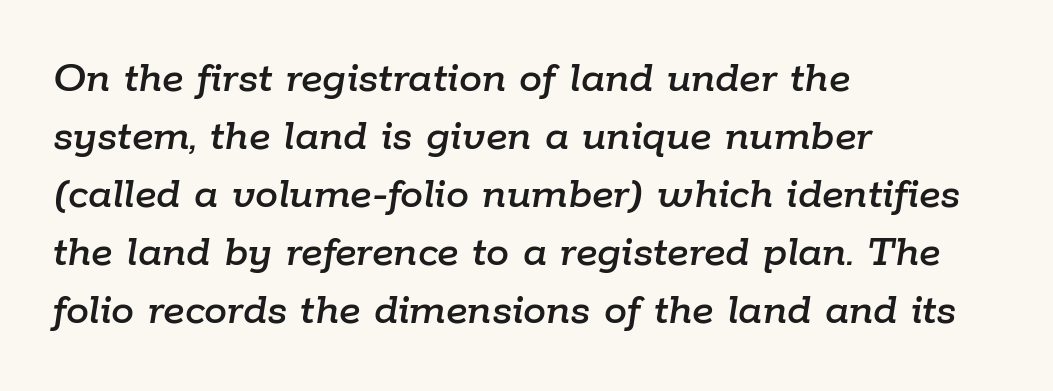
Q: Is the text italic (slanted)? A: Yes, it leans right by about 9 degrees.
Q: Is the text underlined? A: No.
Q: How is the paragraph aligned? A: Left-aligned.
Q: Is the spacing between letters normal or unusually wide? A: Normal.
Q: Is the spacing between lines tight, normal or loose? A: Normal.
Q: Width (condensed, normal, or wide)? A: Normal.
Q: Stroke contrast? A: Low.
Q: x-height? A: Medium.
Q: Monospaced? A: No.
